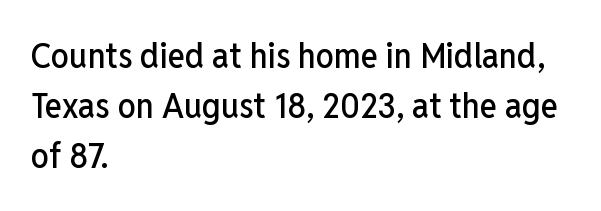
Q: Is the text italic (slanted)? A: No, it is upright.
Q: Is the typeface a serif or a sans-serif typeface? A: Sans-serif.
Q: Is the text underlined? A: No.
Q: How is the paragraph aligned? A: Left-aligned.
Q: Is the spacing between letters normal or unusually wide? A: Normal.
Q: Is the spacing between lines tight, normal or loose? A: Normal.
Q: Width (condensed, normal, or wide)? A: Condensed.
Q: Stroke contrast? A: Low.
Q: x-height? A: Medium.
Q: Monospaced? A: No.
